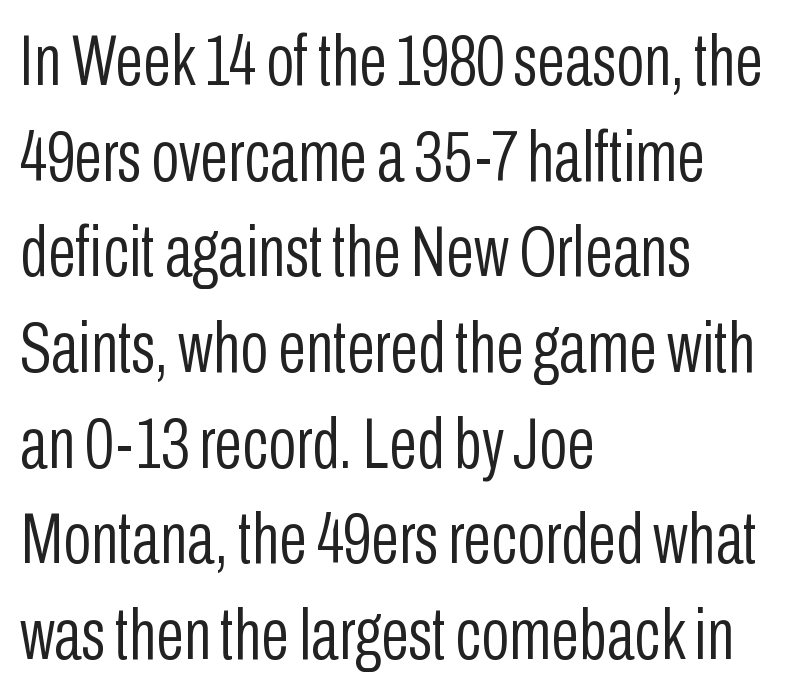
Q: Is the text bold? A: No.
Q: Is the text italic (slanted)? A: No, it is upright.
Q: Is the typeface a serif or a sans-serif typeface? A: Sans-serif.
Q: Is the text underlined? A: No.
Q: How is the paragraph aligned? A: Left-aligned.
Q: Is the spacing between letters normal or unusually wide? A: Normal.
Q: Is the spacing between lines tight, normal or loose? A: Normal.
Q: Width (condensed, normal, or wide)? A: Condensed.
Q: Stroke contrast? A: Low.
Q: x-height? A: Medium.
Q: Monospaced? A: No.
